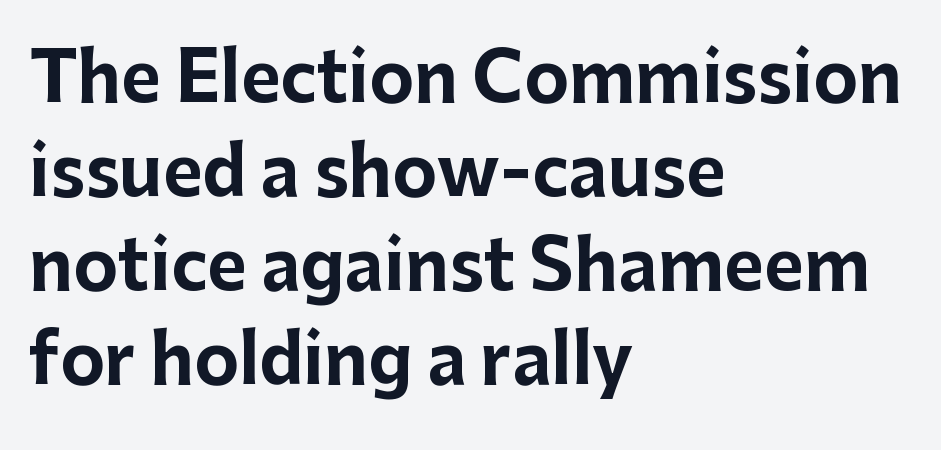
Character widths vary here, with narrow letters taking less room than wide ones. Characters follow at the spacing the type designer built in. Weight: bold. Caption: multi-line text, flush left, ragged right. The letters carry no serifs — their stems end cleanly without finishing strokes.
